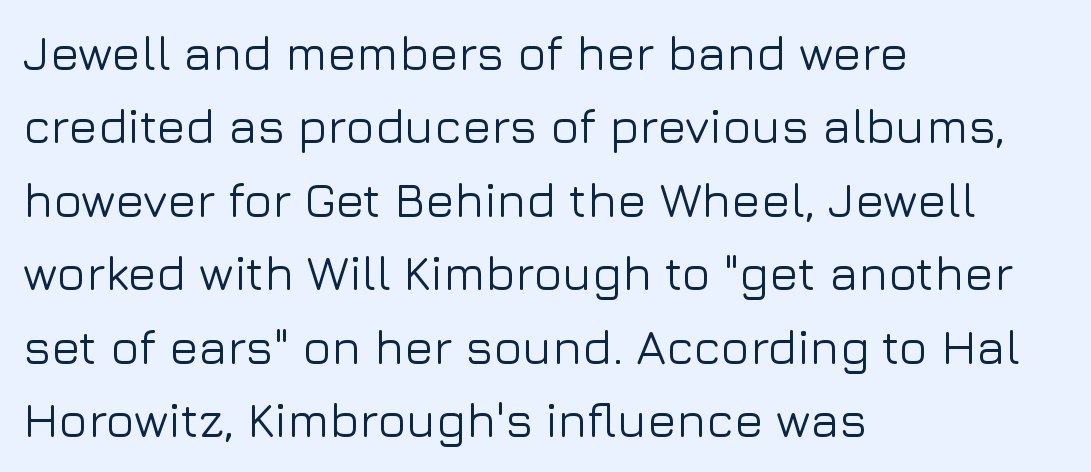
{"serif": "no", "italic": "no", "width": "normal", "stroke_contrast": "low", "x_height": "medium", "monospaced": "no", "underline": "no", "align": "left", "line_spacing": "normal", "line_spacing_ratio": 1.53, "letter_spacing": "normal", "letter_spacing_em": 0.0, "glyph_px": 48}
